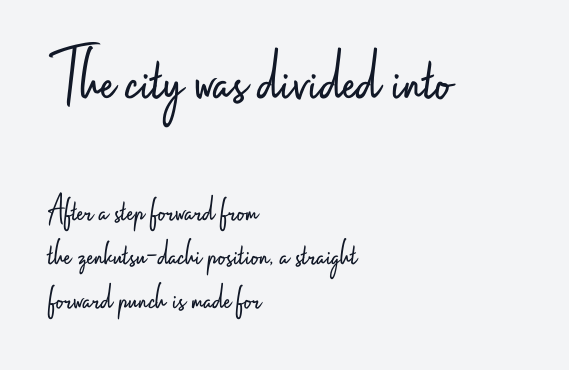
Q: Is the text bold? A: No.
Q: Is the text italic (slanted)? A: Yes.
Q: Is the typeface a serif or a sans-serif typeface? A: Sans-serif.
Q: Is the text underlined? A: No.
Q: How is the paragraph aligned? A: Left-aligned.
Q: Is the spacing between letters normal or unusually wide? A: Normal.
Q: Which block of text is set in a larger size, the first (top) or the second (bottom)? A: The first (top) one.
Q: Width (condensed, normal, or wide)? A: Condensed.
Q: Stroke contrast? A: Low.
Q: x-height? A: Small.
Q: Monospaced? A: No.
